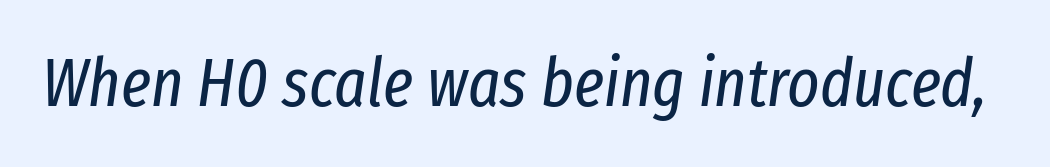
Q: Is the text bold? A: No.
Q: Is the text italic (slanted)? A: Yes, it leans right by about 8 degrees.
Q: Is the text underlined? A: No.
Q: Is the spacing between letters normal or unusually wide? A: Normal.
Q: Width (condensed, normal, or wide)? A: Condensed.
Q: Stroke contrast? A: Low.
Q: x-height? A: Medium.
Q: Monospaced? A: No.
